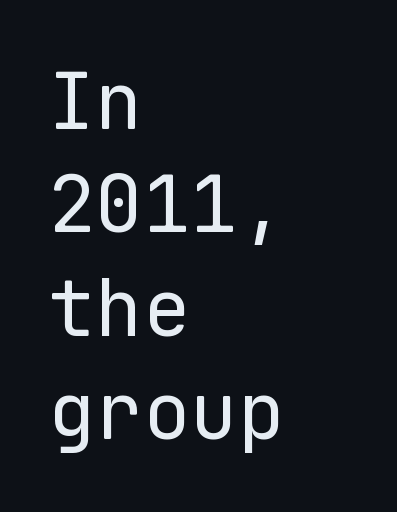
The image shows 79 px regular-weight sans-serif type, upright, monospaced; set left-aligned, normal line spacing (1.31x), normal letter spacing, not underlined; low stroke contrast and a medium x-height.
